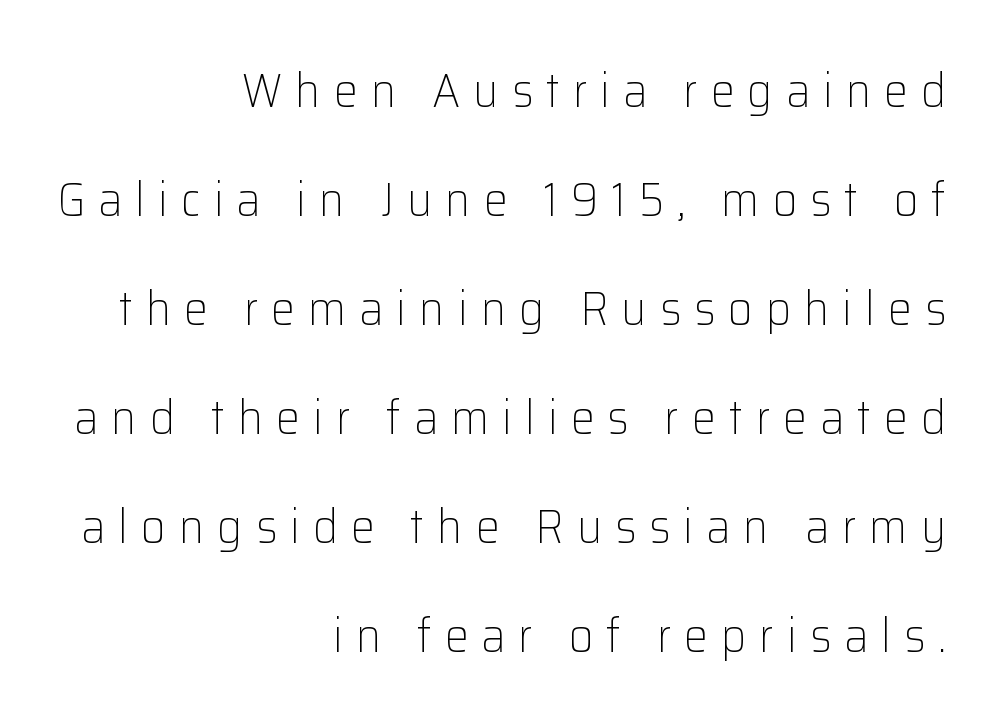
This sample uses expanded letter spacing, leaving extra air between glyphs. These lines are rendered in a variable-pitch font. What kind of face is this? One without serifs — a sans. How would I describe the line gaps? Wide and relaxed. Does the copy run flush right? Yes — the right margin is perfectly even.
